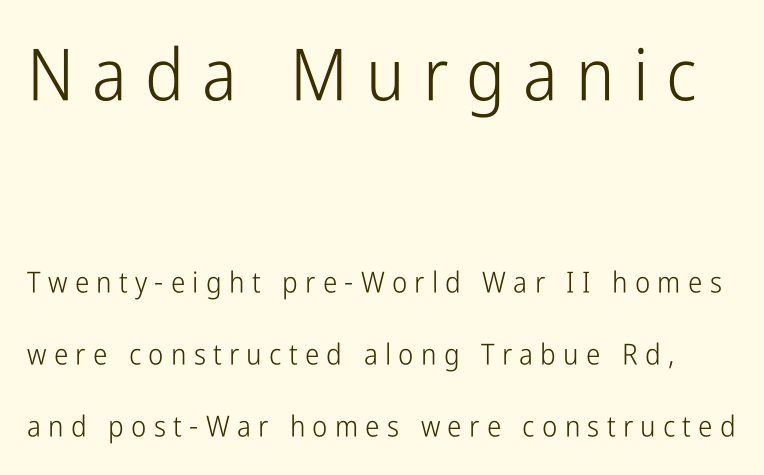
Q: Is the text bold? A: No.
Q: Is the text italic (slanted)? A: No, it is upright.
Q: Is the typeface a serif or a sans-serif typeface? A: Sans-serif.
Q: Is the text underlined? A: No.
Q: Is the spacing between letters normal or unusually wide? A: Unusually wide.
Q: Is the spacing between lines tight, normal or loose? A: Loose.
Q: Which block of text is set in a larger size, the first (top) or the second (bottom)? A: The first (top) one.
Q: Width (condensed, normal, or wide)? A: Condensed.
Q: Stroke contrast? A: Low.
Q: x-height? A: Medium.
Q: Monospaced? A: No.
